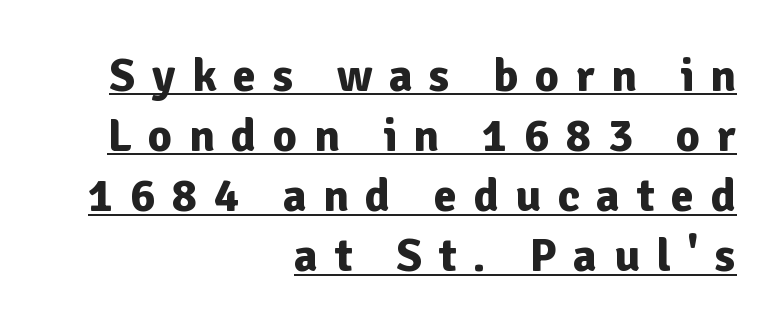
The image shows 47 px bold sans-serif type, upright; set right-aligned, normal line spacing (1.28x), unusually wide letter spacing (+0.35 em), underlined; low stroke contrast and a medium x-height.
